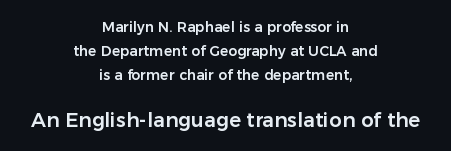
{"italic": "no", "underline": "no", "align": "center", "line_spacing_ratio": 1.73, "letter_spacing": "normal", "letter_spacing_em": 0.0, "larger_block": "second", "size_ratio": 1.43, "glyph_px": 20}
